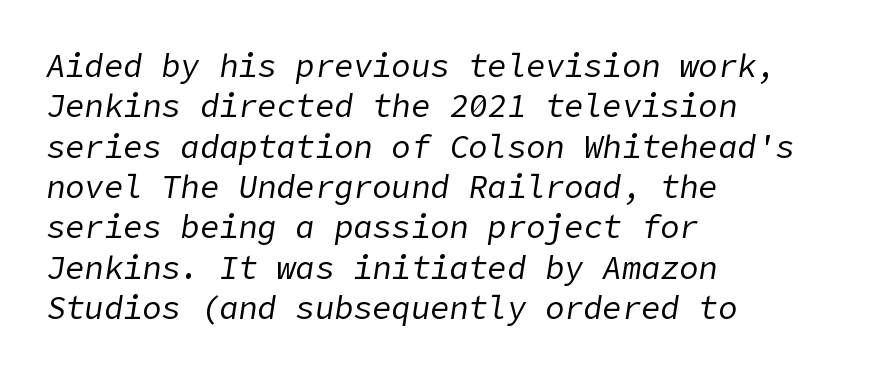
The image shows 32 px regular-weight type, italic (leaning right); set left-aligned, normal line spacing (1.26x), normal letter spacing, not underlined; low stroke contrast and a medium x-height.
